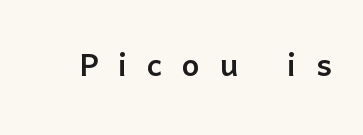
{"serif": "no", "italic": "no", "width": "normal", "stroke_contrast": "low", "x_height": "medium", "monospaced": "no", "underline": "no", "letter_spacing": "wide", "letter_spacing_em": 0.47, "glyph_px": 42}
